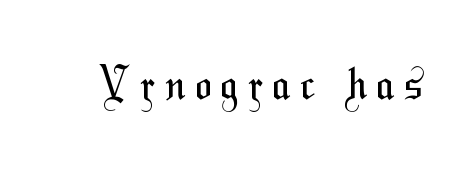
Stems and bowls with no extra thickness — not bold. Spacing verdict: proportional, widths tailored to each character. The passage shown has open, widely tracked lettering throughout. Underlining? Definitely not there. The typeface chosen for these lines omits serifs.
